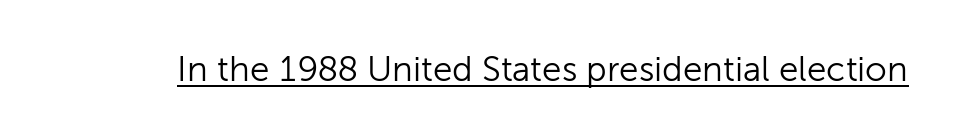
Q: Is the text bold? A: No.
Q: Is the text italic (slanted)? A: No, it is upright.
Q: Is the typeface a serif or a sans-serif typeface? A: Sans-serif.
Q: Is the text underlined? A: Yes.
Q: Is the spacing between letters normal or unusually wide? A: Normal.
Q: Width (condensed, normal, or wide)? A: Normal.
Q: Stroke contrast? A: Low.
Q: x-height? A: Medium.
Q: Monospaced? A: No.
